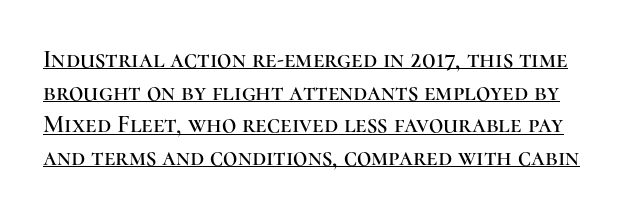
Whoever set this chose a conventional vertical rhythm. Nope, not italic — everything's standing straight. Decoration check: the copy is underlined. Spacing between characters is what you'd get straight out of the box.
